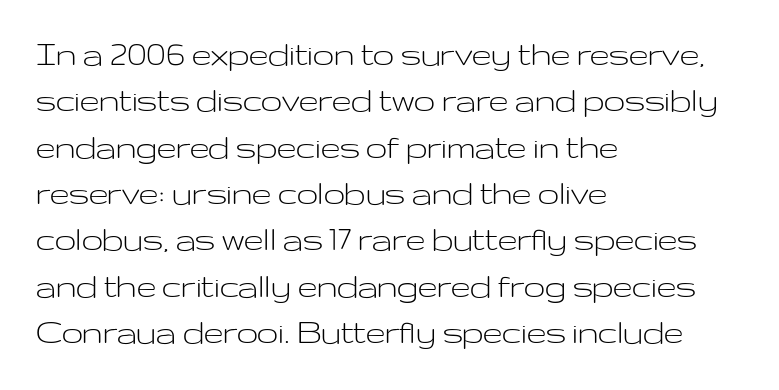
Every stem runs plumb, perpendicular to the baseline. Stem width sits at or under what a default text font uses. Visually the block forms a straight wall on the left and a jagged coastline on the right. The glyphs are unaccompanied by any horizontal stroke below them. In terms of letterspacing, this is plain default setting. The passage shown is typeset with a sans-serif family.
